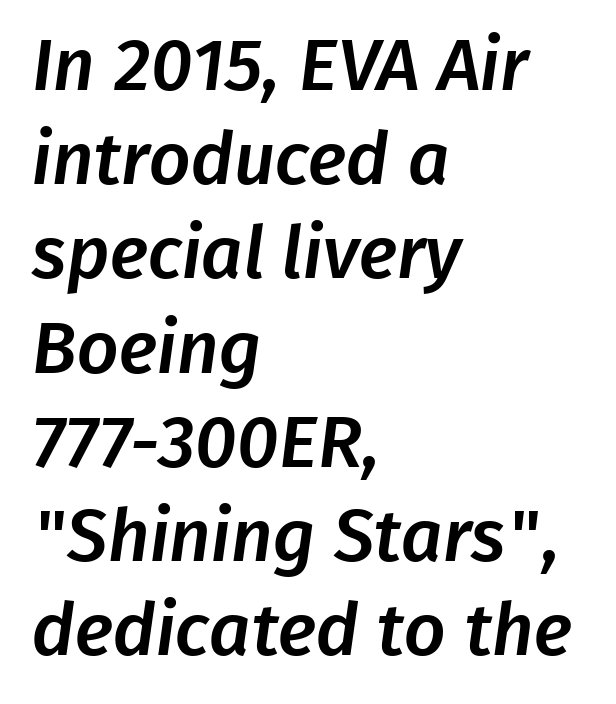
The image shows 73 px sans-serif type; set left-aligned, normal line spacing (1.29x), normal letter spacing, not underlined; low stroke contrast and a medium x-height.
